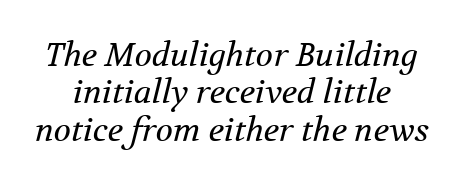
The gaps between neighbouring characters are ordinary and unremarkable. The text was rendered using a seriffed face with decorative stroke endings. The lettering tilts uniformly, giving the passage an italic look. The rendering uses natural spacing where letterforms have individual widths. Just letters on the line, the space beneath them empty.
